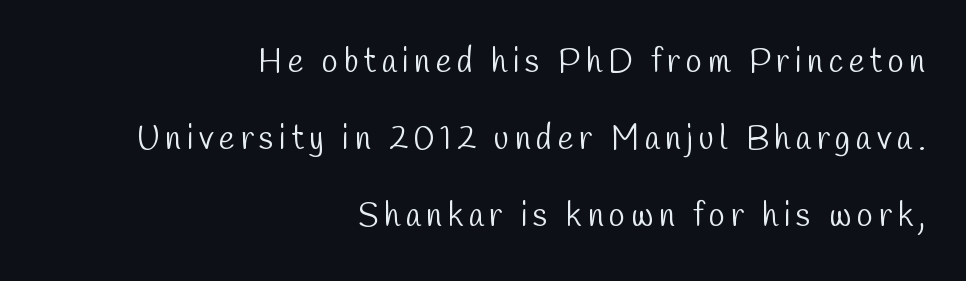
{"serif": "no", "bold": "no", "weight": "light", "width": "condensed", "stroke_contrast": "low", "x_height": "medium", "monospaced": "no", "underline": "no", "align": "right", "line_spacing": "loose", "line_spacing_ratio": 2.33, "glyph_px": 33}
